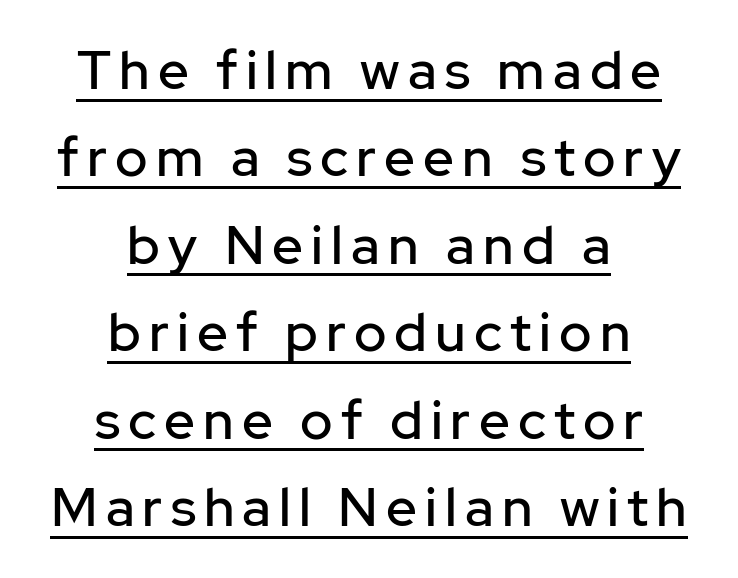
Q: Is the text italic (slanted)? A: No, it is upright.
Q: Is the typeface a serif or a sans-serif typeface? A: Sans-serif.
Q: Is the text underlined? A: Yes.
Q: How is the paragraph aligned? A: Centered.
Q: Is the spacing between lines tight, normal or loose? A: Normal.
Q: Width (condensed, normal, or wide)? A: Normal.
Q: Stroke contrast? A: Low.
Q: x-height? A: Medium.
Q: Monospaced? A: No.
